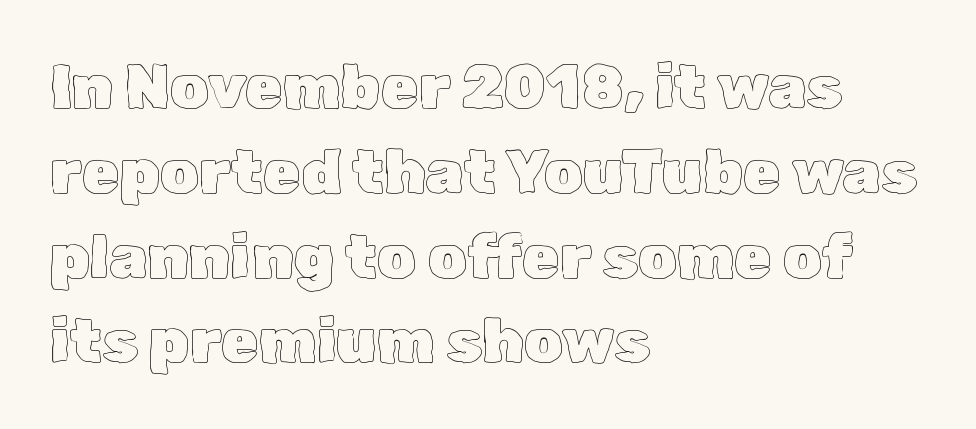
The image shows 61 px text type, upright; set left-aligned, normal line spacing (1.39x), normal letter spacing, not underlined; a medium x-height.
